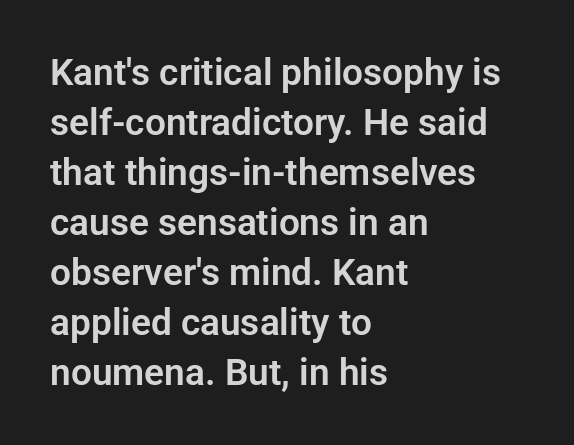
{"serif": "no", "italic": "no", "width": "normal", "stroke_contrast": "low", "x_height": "medium", "monospaced": "no", "underline": "no", "align": "left", "line_spacing": "normal", "line_spacing_ratio": 1.35, "letter_spacing": "normal", "letter_spacing_em": 0.0, "glyph_px": 37}
